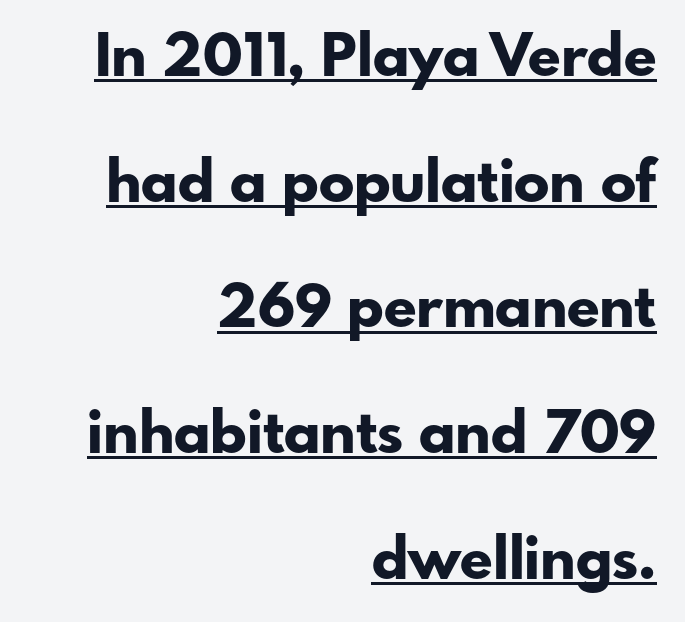
The image shows 59 px bold sans-serif type, upright; set right-aligned, loose line spacing (2.13x), normal letter spacing, underlined; low stroke contrast and a small x-height.
